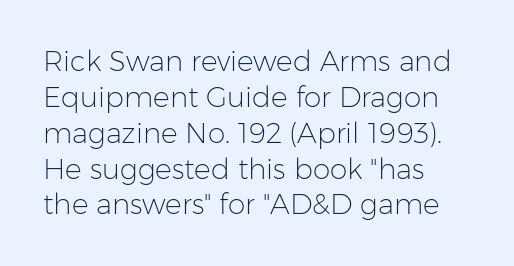
The image shows 28 px light sans-serif type, upright; set left-aligned, normal line spacing (1.28x), normal letter spacing, not underlined; low stroke contrast and a medium x-height.
